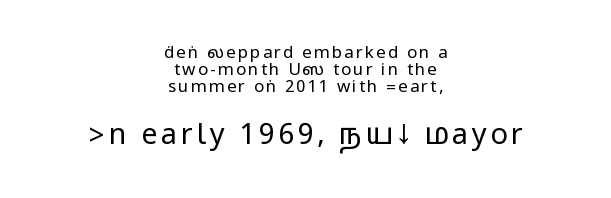
Descenders are the only things crossing below the line. Think standard paragraph weight, or any step lighter than that. The later block is typeset at a bigger size than the earlier block. The block of text is dense from top to bottom, with scant space between rows. Alignment: centered. Posture: straight, roman, zero tilt.
